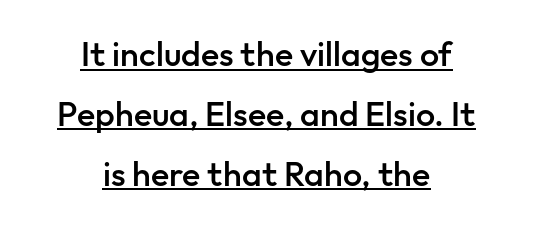
Nope, no serifs anywhere on these letters. Here the designer chose a conventional face with non-uniform glyph widths. There is no visible air inserted between adjacent glyphs. Underlining? Definitely there. Short and long lines alike share a common midpoint. Posture: vertical.
